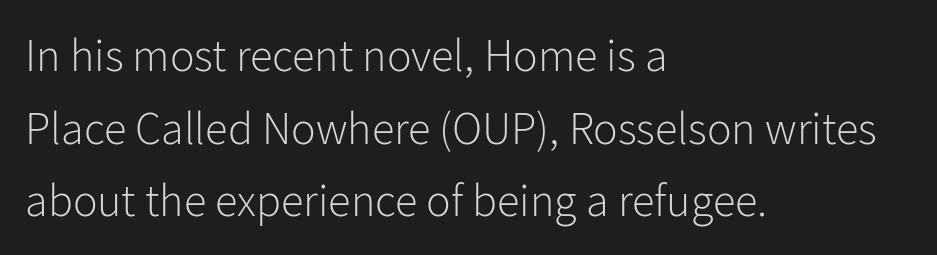
{"serif": "no", "italic": "no", "bold": "no", "weight": "light", "width": "normal", "stroke_contrast": "low", "x_height": "medium", "monospaced": "no", "underline": "no", "align": "left", "line_spacing": "normal", "line_spacing_ratio": 1.58, "letter_spacing": "normal", "letter_spacing_em": 0.0, "glyph_px": 46}
